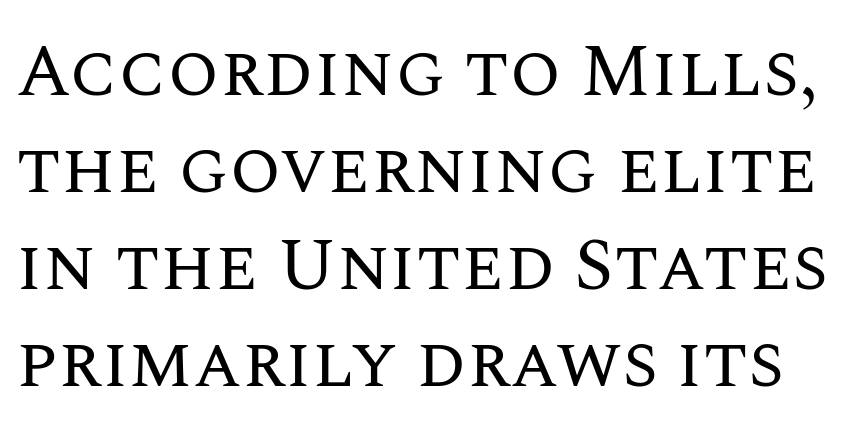
The image shows 74 px regular-weight type, upright; set normal line spacing (1.31x), normal letter spacing, not underlined; medium stroke contrast and a large x-height.
